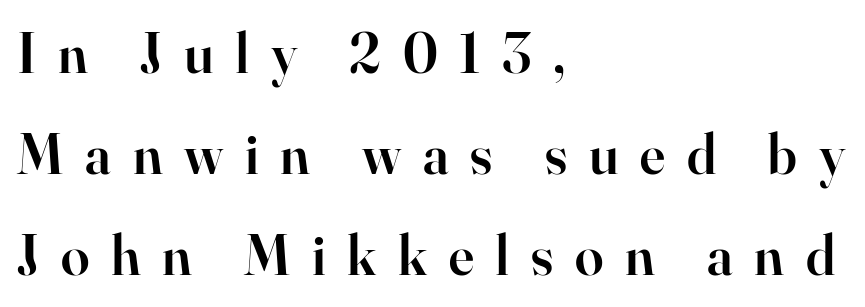
{"serif": "yes", "italic": "no", "bold": "semi", "weight": "semibold", "width": "normal", "stroke_contrast": "high", "x_height": "small", "monospaced": "no", "underline": "no", "align": "left", "line_spacing_ratio": 1.77, "letter_spacing": "wide", "letter_spacing_em": 0.38, "glyph_px": 57}
